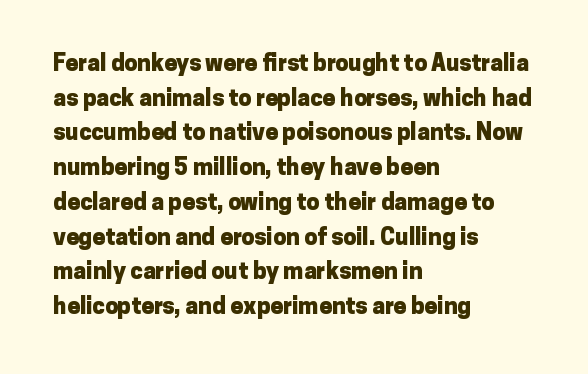
{"italic": "no", "bold": "yes", "underline": "no", "align": "left", "line_spacing": "normal", "line_spacing_ratio": 1.51, "letter_spacing": "normal", "letter_spacing_em": 0.0, "glyph_px": 23}
